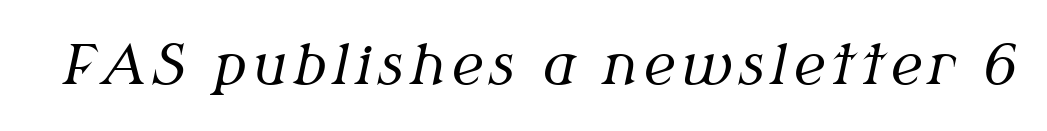
The image shows 54 px regular-weight serif type, italic (leaning right); set not underlined; medium stroke contrast and a medium x-height.
